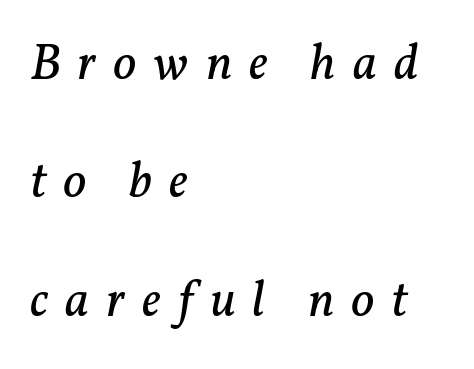
Q: Is the text bold? A: No.
Q: Is the text italic (slanted)? A: Yes, it leans right by about 11 degrees.
Q: Is the typeface a serif or a sans-serif typeface? A: Serif.
Q: Is the text underlined? A: No.
Q: How is the paragraph aligned? A: Left-aligned.
Q: Is the spacing between letters normal or unusually wide? A: Unusually wide.
Q: Is the spacing between lines tight, normal or loose? A: Loose.
Q: Width (condensed, normal, or wide)? A: Normal.
Q: Stroke contrast? A: Low.
Q: x-height? A: Medium.
Q: Monospaced? A: No.
